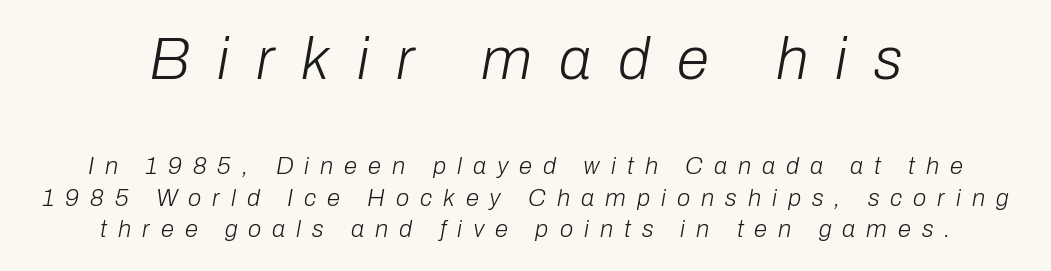
The image shows 59 px light type, italic (leaning right); set normal line spacing (1.32x), unusually wide letter spacing (+0.46 em), not underlined; the first (top) block is 2.46x larger; low stroke contrast and a medium x-height.
